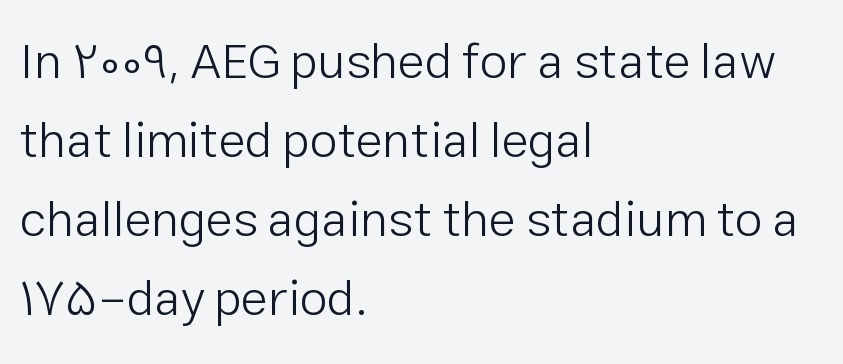
The area under the type is left untouched. This sample is left-justified, so line endings fall wherever the words run out. Caption: standard tracking, unaltered. Does the lettering tilt? It doesn't — this is upright. Each stroke keeps to a modest, everyday thickness or less.
